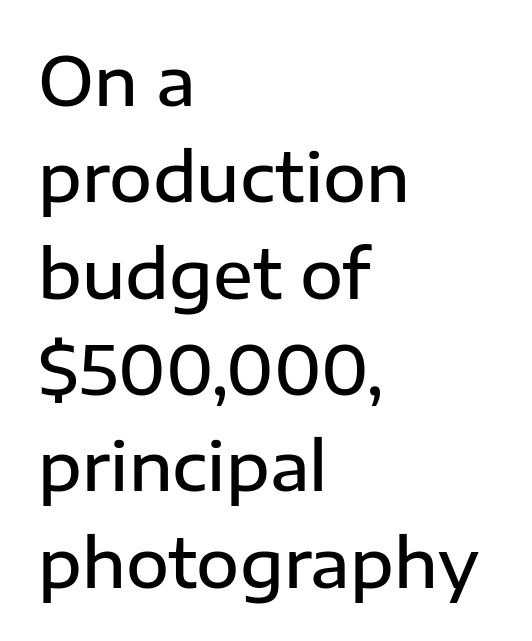
{"serif": "no", "italic": "no", "bold": "semi", "weight": "semibold", "width": "normal", "stroke_contrast": "low", "x_height": "medium", "monospaced": "no", "underline": "no", "align": "left", "line_spacing": "normal", "line_spacing_ratio": 1.46, "letter_spacing": "normal", "letter_spacing_em": 0.0, "glyph_px": 66}
